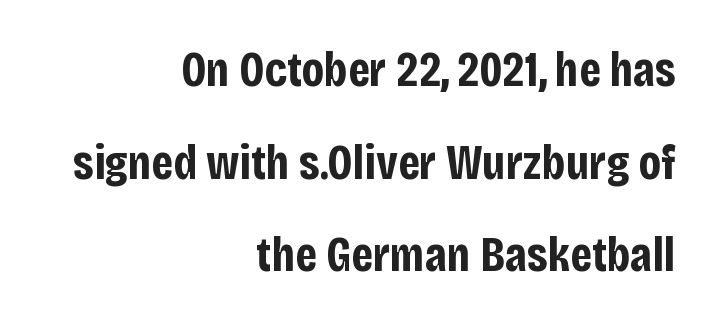
The text was rendered using a sans face with plain stroke endings. A clean baseline with only descenders dipping below it. Typographic density is high because the face is bold. Alignment: flush right.
